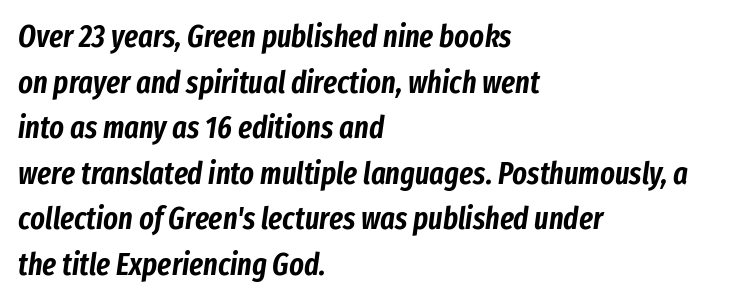
Each row of text sits above clean, open space. Proportional: the letters do not fall into vertical columns. Students, note that the glyphs here touch the page at normal intervals. Evenly set lines give the paragraph a standard silhouette. The compositor pushed each line to the left boundary.
